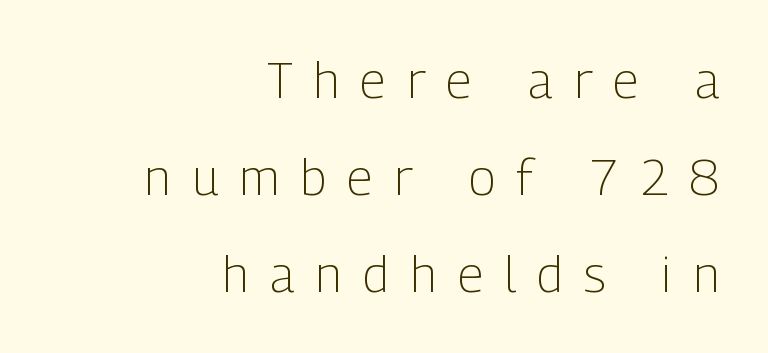
Q: Is the text bold? A: No.
Q: Is the text italic (slanted)? A: No, it is upright.
Q: Is the typeface a serif or a sans-serif typeface? A: Sans-serif.
Q: Is the text underlined? A: No.
Q: How is the paragraph aligned? A: Right-aligned.
Q: Is the spacing between letters normal or unusually wide? A: Unusually wide.
Q: Is the spacing between lines tight, normal or loose? A: Loose.
Q: Width (condensed, normal, or wide)? A: Condensed.
Q: Stroke contrast? A: Low.
Q: x-height? A: Medium.
Q: Monospaced? A: No.
